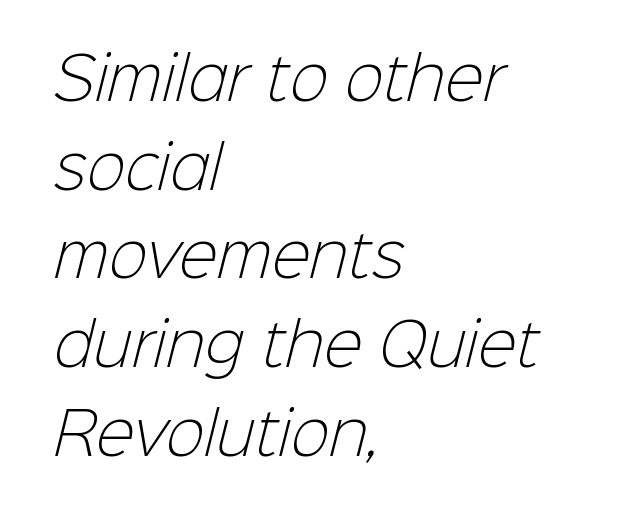
Q: Is the text bold? A: No.
Q: Is the typeface a serif or a sans-serif typeface? A: Sans-serif.
Q: Is the text underlined? A: No.
Q: How is the paragraph aligned? A: Left-aligned.
Q: Is the spacing between letters normal or unusually wide? A: Normal.
Q: Is the spacing between lines tight, normal or loose? A: Normal.
Q: Width (condensed, normal, or wide)? A: Normal.
Q: Stroke contrast? A: Low.
Q: x-height? A: Medium.
Q: Monospaced? A: No.
